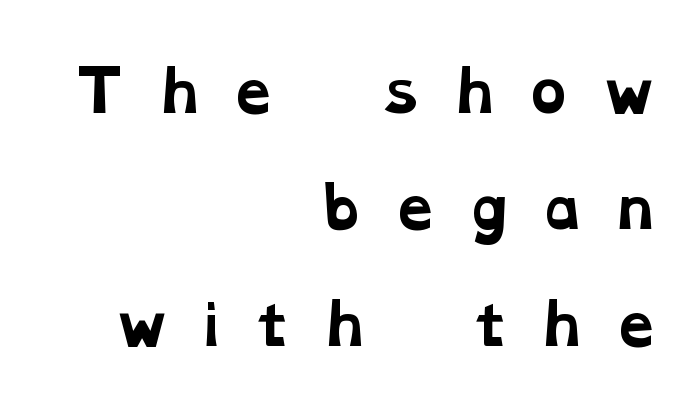
The image shows 56 px bold, wide serif type; set right-aligned, loose line spacing (2.08x), unusually wide letter spacing (+0.45 em), not underlined; low stroke contrast and a medium x-height.
